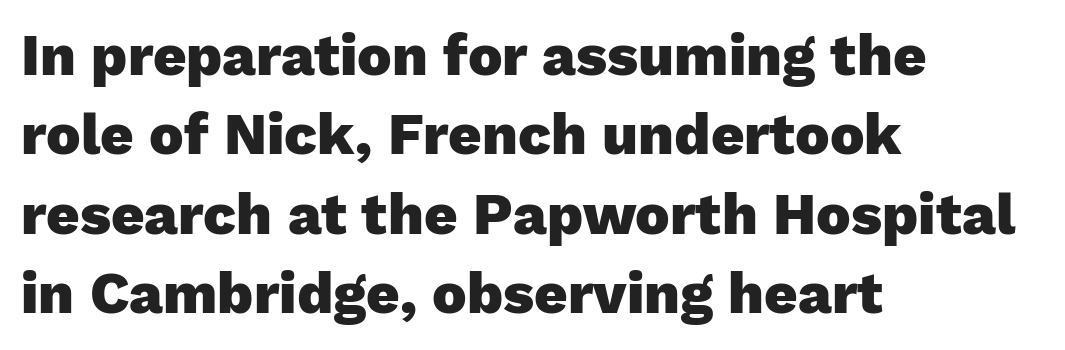
The image shows 58 px heavy sans-serif type, upright; set left-aligned, normal line spacing (1.37x), normal letter spacing, not underlined; low stroke contrast and a medium x-height.
